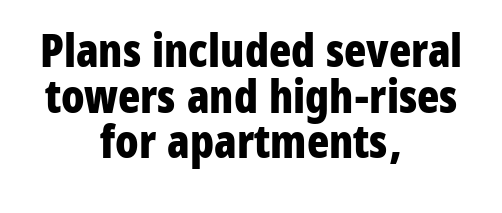
{"serif": "no", "italic": "no", "bold": "yes", "weight": "bold", "width": "condensed", "stroke_contrast": "low", "x_height": "medium", "monospaced": "no", "underline": "no", "align": "center", "line_spacing": "tight", "line_spacing_ratio": 0.99, "letter_spacing": "normal", "letter_spacing_em": 0.0, "glyph_px": 46}
